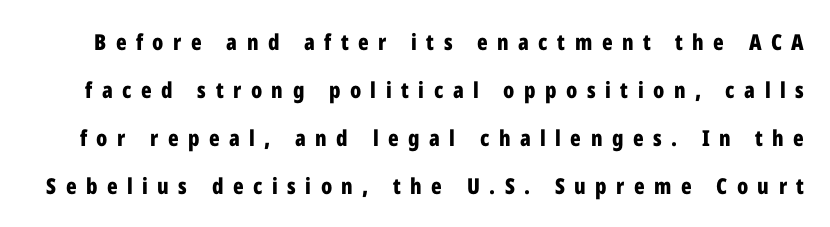
The image shows 22 px bold type, upright; set loose line spacing (2.18x), unusually wide letter spacing (+0.43 em), not underlined.
